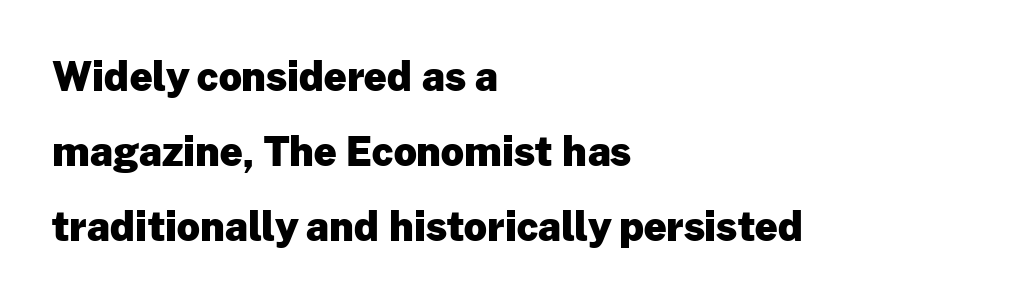
Q: Is the text bold? A: Yes.
Q: Is the text italic (slanted)? A: No, it is upright.
Q: Is the typeface a serif or a sans-serif typeface? A: Sans-serif.
Q: Is the text underlined? A: No.
Q: How is the paragraph aligned? A: Left-aligned.
Q: Is the spacing between letters normal or unusually wide? A: Normal.
Q: Width (condensed, normal, or wide)? A: Normal.
Q: Stroke contrast? A: Low.
Q: x-height? A: Medium.
Q: Monospaced? A: No.
